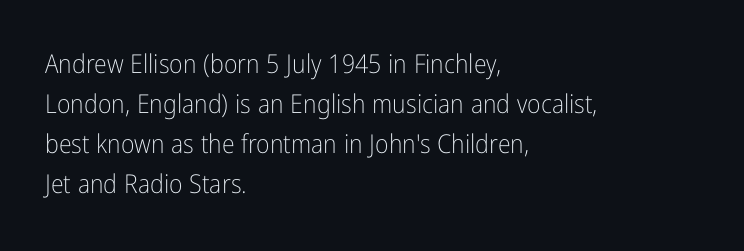
{"italic": "no", "bold": "no", "underline": "no", "align": "left", "line_spacing": "normal", "line_spacing_ratio": 1.54, "letter_spacing": "normal", "letter_spacing_em": 0.0, "glyph_px": 26}
